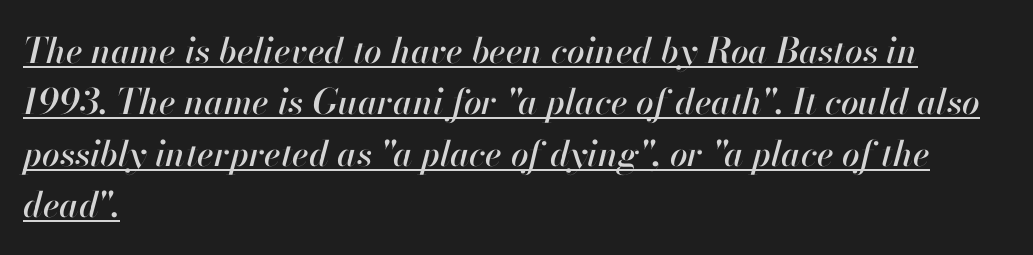
You could not count columns in this text — the font is proportionally spaced. The line-height multiplier appears to be the usual default. Slant detected: the letters are inclined. These lines stack with their left ends in a neat column. Notice how a bar underscores the lettering throughout. Inter-character spacing is left at the font's built-in metrics.
